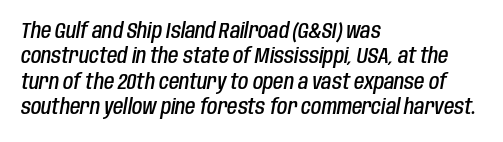
The image shows 21 px text type, italic (leaning right); set left-aligned, line spacing 1.21x, normal letter spacing, not underlined.
